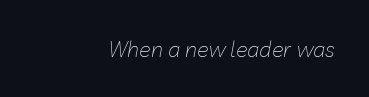
The image shows 22 px text type, italic (leaning right); set normal letter spacing, not underlined.
